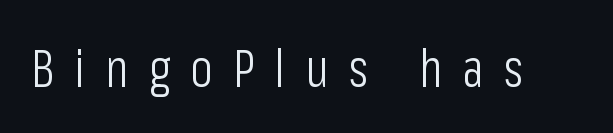
The image shows 52 px light, condensed sans-serif type, upright; set unusually wide letter spacing (+0.39 em), not underlined; low stroke contrast and a medium x-height.
